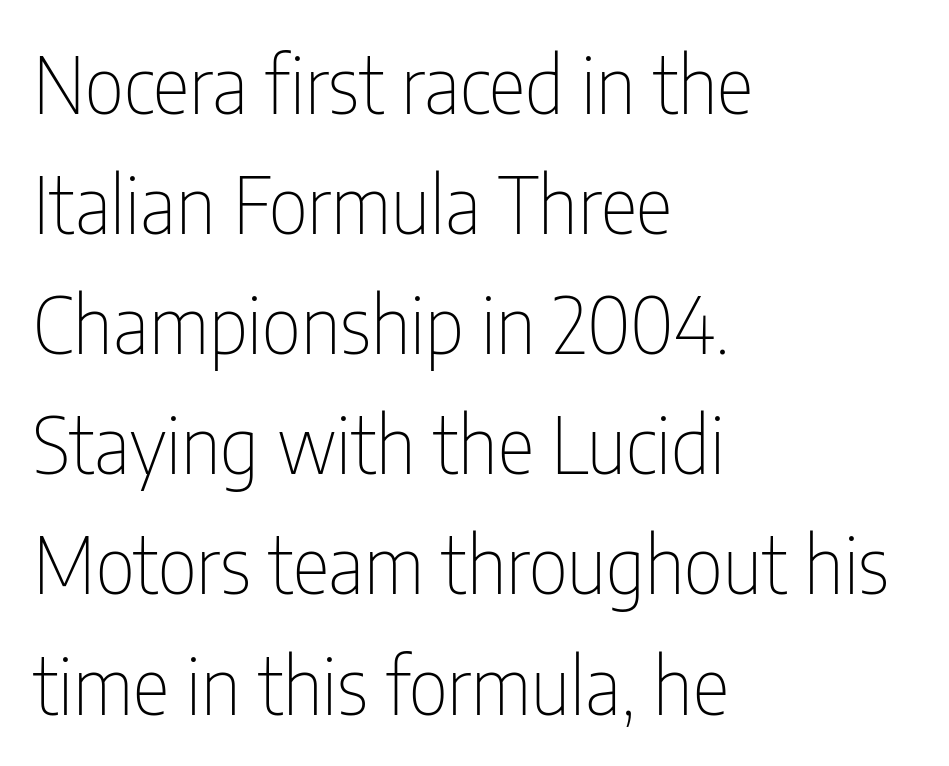
{"serif": "no", "italic": "no", "bold": "no", "weight": "thin", "width": "condensed", "stroke_contrast": "low", "x_height": "medium", "monospaced": "no", "underline": "no", "align": "left", "line_spacing": "normal", "line_spacing_ratio": 1.54, "letter_spacing": "normal", "letter_spacing_em": 0.0, "glyph_px": 78}
